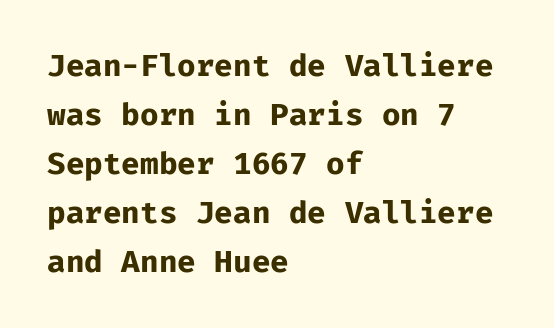
Heavy-handed strokes throughout: this text is bold. It's the straight-up-and-down kind of type. The rag falls on the right side of this text block. Is this a sans? Yes — the strokes have no serifs. The string is rendered with underlining switched off.
